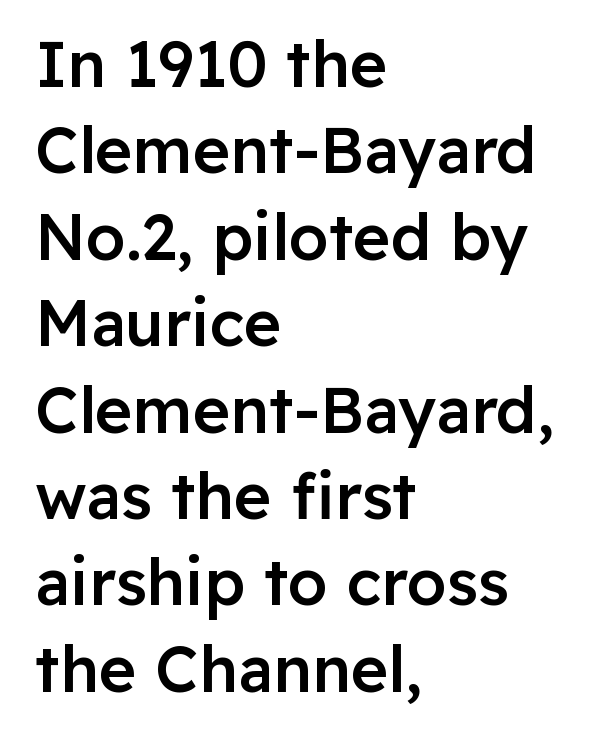
Q: Is the text bold? A: Semi-bold.
Q: Is the text italic (slanted)? A: No, it is upright.
Q: Is the typeface a serif or a sans-serif typeface? A: Sans-serif.
Q: Is the text underlined? A: No.
Q: How is the paragraph aligned? A: Left-aligned.
Q: Is the spacing between letters normal or unusually wide? A: Normal.
Q: Is the spacing between lines tight, normal or loose? A: Normal.
Q: Width (condensed, normal, or wide)? A: Normal.
Q: Stroke contrast? A: Low.
Q: x-height? A: Medium.
Q: Monospaced? A: No.
